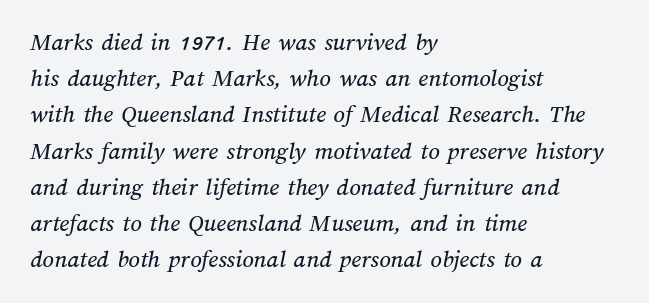
The face used here is rendered with its standard letterfit. Regarding leading, the lines here are spaced in the standard way. Visually the block forms a straight wall on the left and a jagged coastline on the right. The words here are not underlined.
